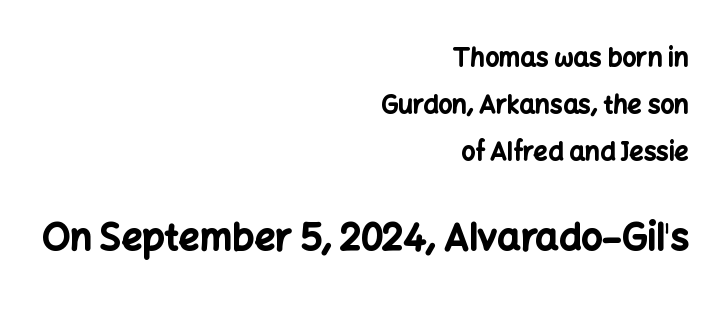
The image shows 37 px bold sans-serif type, upright; set right-aligned, line spacing 1.89x, normal letter spacing, not underlined; the second (bottom) block is 1.48x larger; low stroke contrast and a medium x-height.
